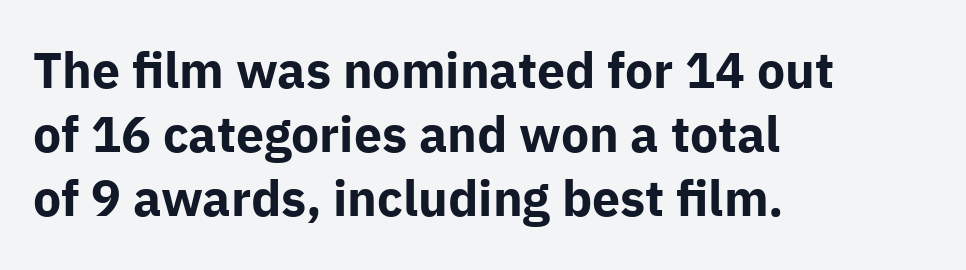
Q: Is the text bold? A: Yes.
Q: Is the text italic (slanted)? A: No, it is upright.
Q: Is the typeface a serif or a sans-serif typeface? A: Sans-serif.
Q: Is the text underlined? A: No.
Q: How is the paragraph aligned? A: Left-aligned.
Q: Is the spacing between letters normal or unusually wide? A: Normal.
Q: Is the spacing between lines tight, normal or loose? A: Normal.
Q: Width (condensed, normal, or wide)? A: Normal.
Q: Stroke contrast? A: Low.
Q: x-height? A: Medium.
Q: Monospaced? A: No.
